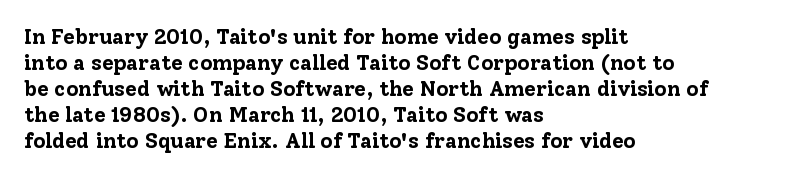
The image shows 21 px bold type, upright; set left-aligned, line spacing 1.24x, normal letter spacing, not underlined.
